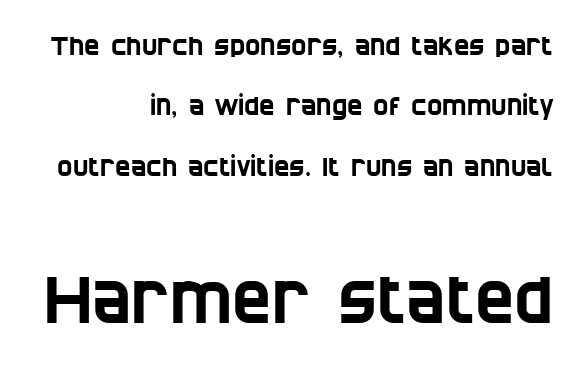
{"serif": "no", "width": "condensed", "stroke_contrast": "low", "x_height": "large", "monospaced": "no", "underline": "no", "align": "right", "line_spacing": "loose", "line_spacing_ratio": 2.32, "letter_spacing": "normal", "letter_spacing_em": 0.0, "larger_block": "second", "size_ratio": 2.54, "glyph_px": 66}
